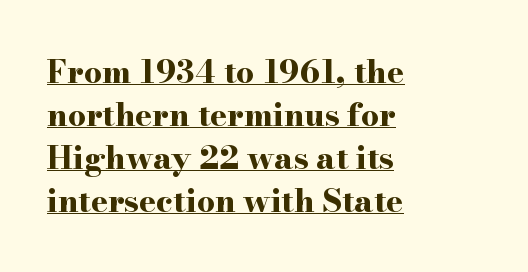
The image shows 32 px bold, wide serif type, upright; set left-aligned, normal line spacing (1.34x), normal letter spacing, underlined; high stroke contrast and a small x-height.
